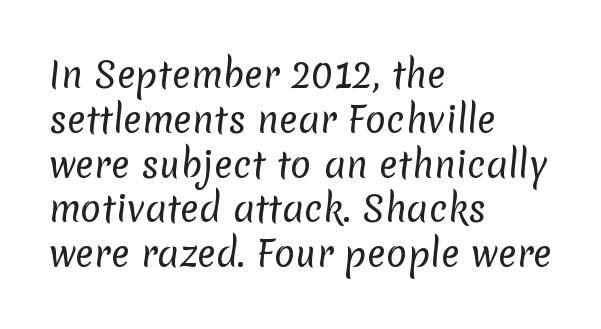
{"serif": "no", "bold": "no", "weight": "regular", "width": "normal", "stroke_contrast": "low", "x_height": "medium", "monospaced": "no", "underline": "no", "align": "left", "line_spacing": "normal", "line_spacing_ratio": 1.28, "letter_spacing": "normal", "letter_spacing_em": 0.0, "glyph_px": 35}
